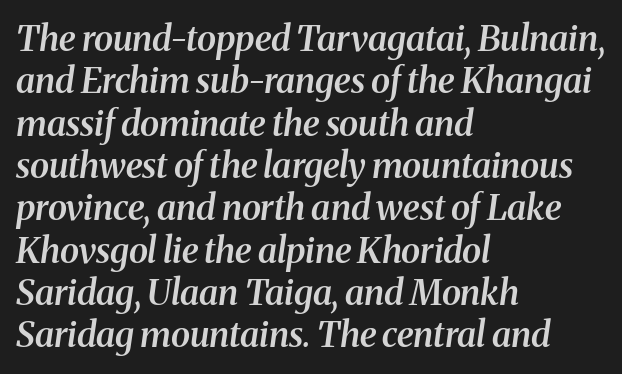
{"serif": "yes", "italic": "yes", "lean": "right", "slant_degrees": 8, "bold": "semi", "weight": "semibold", "width": "normal", "stroke_contrast": "medium", "x_height": "medium", "monospaced": "no", "underline": "no", "align": "left", "line_spacing_ratio": 1.21, "letter_spacing": "normal", "letter_spacing_em": 0.0, "glyph_px": 35}
